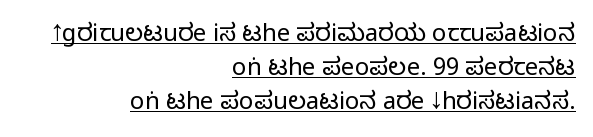
{"italic": "no", "bold": "no", "underline": "yes", "align": "right", "line_spacing": "normal", "line_spacing_ratio": 1.41, "letter_spacing": "normal", "letter_spacing_em": 0.0, "glyph_px": 24}
